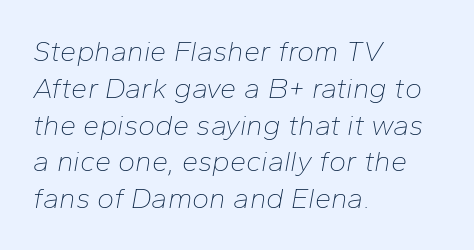
Q: Is the text bold? A: No.
Q: Is the text italic (slanted)? A: Yes, it leans right by about 10 degrees.
Q: Is the text underlined? A: No.
Q: How is the paragraph aligned? A: Left-aligned.
Q: Is the spacing between letters normal or unusually wide? A: Normal.
Q: Is the spacing between lines tight, normal or loose? A: Normal.
Q: Width (condensed, normal, or wide)? A: Normal.
Q: Stroke contrast? A: Low.
Q: x-height? A: Medium.
Q: Monospaced? A: No.
